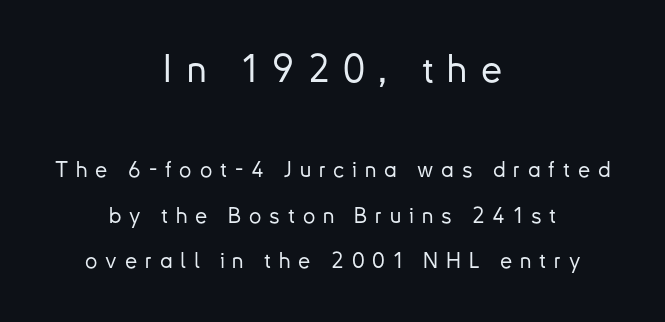
Q: Is the text italic (slanted)? A: No, it is upright.
Q: Is the typeface a serif or a sans-serif typeface? A: Sans-serif.
Q: Is the text underlined? A: No.
Q: How is the paragraph aligned? A: Centered.
Q: Is the spacing between letters normal or unusually wide? A: Unusually wide.
Q: Is the spacing between lines tight, normal or loose? A: Loose.
Q: Which block of text is set in a larger size, the first (top) or the second (bottom)? A: The first (top) one.
Q: Width (condensed, normal, or wide)? A: Normal.
Q: Stroke contrast? A: Low.
Q: x-height? A: Small.
Q: Monospaced? A: No.
